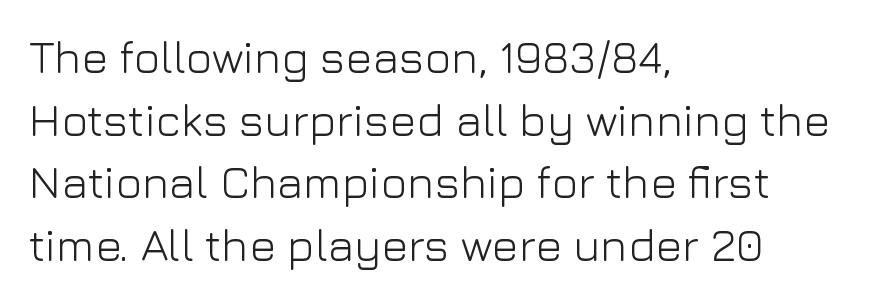
Q: Is the text bold? A: No.
Q: Is the text italic (slanted)? A: No, it is upright.
Q: Is the typeface a serif or a sans-serif typeface? A: Sans-serif.
Q: Is the text underlined? A: No.
Q: How is the paragraph aligned? A: Left-aligned.
Q: Is the spacing between letters normal or unusually wide? A: Normal.
Q: Is the spacing between lines tight, normal or loose? A: Normal.
Q: Width (condensed, normal, or wide)? A: Normal.
Q: Stroke contrast? A: Low.
Q: x-height? A: Medium.
Q: Monospaced? A: No.
